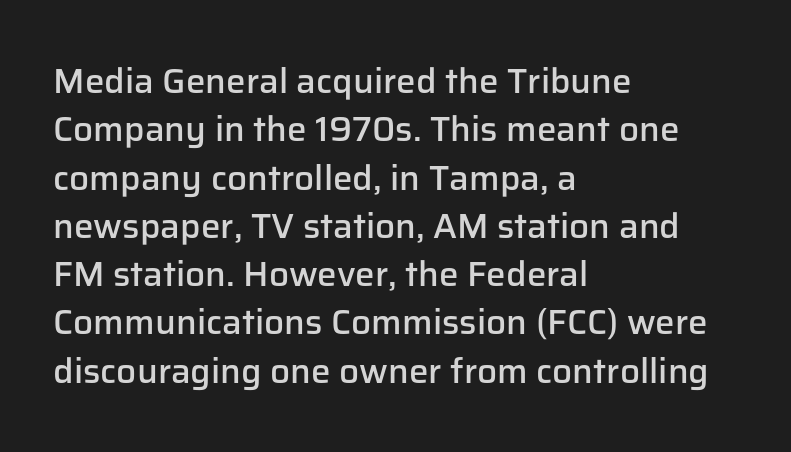
Q: Is the text bold? A: Semi-bold.
Q: Is the text italic (slanted)? A: No, it is upright.
Q: Is the typeface a serif or a sans-serif typeface? A: Sans-serif.
Q: Is the text underlined? A: No.
Q: How is the paragraph aligned? A: Left-aligned.
Q: Is the spacing between letters normal or unusually wide? A: Normal.
Q: Is the spacing between lines tight, normal or loose? A: Normal.
Q: Width (condensed, normal, or wide)? A: Normal.
Q: Stroke contrast? A: Low.
Q: x-height? A: Medium.
Q: Monospaced? A: No.
